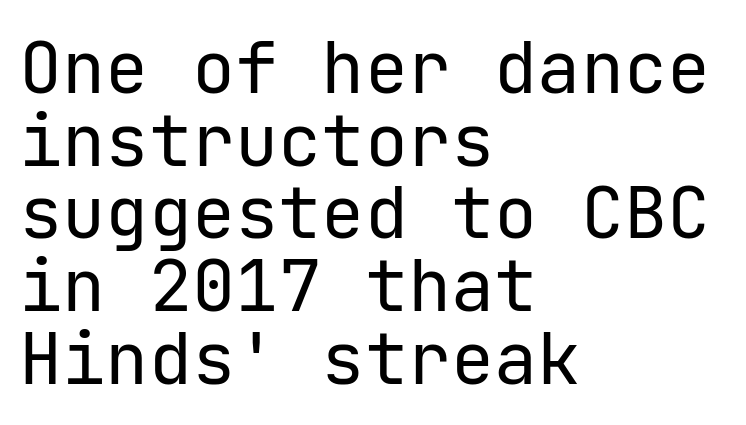
The image shows 72 px regular-weight sans-serif type, upright; set left-aligned, tight line spacing (1.01x), normal letter spacing, not underlined; low stroke contrast and a medium x-height.
